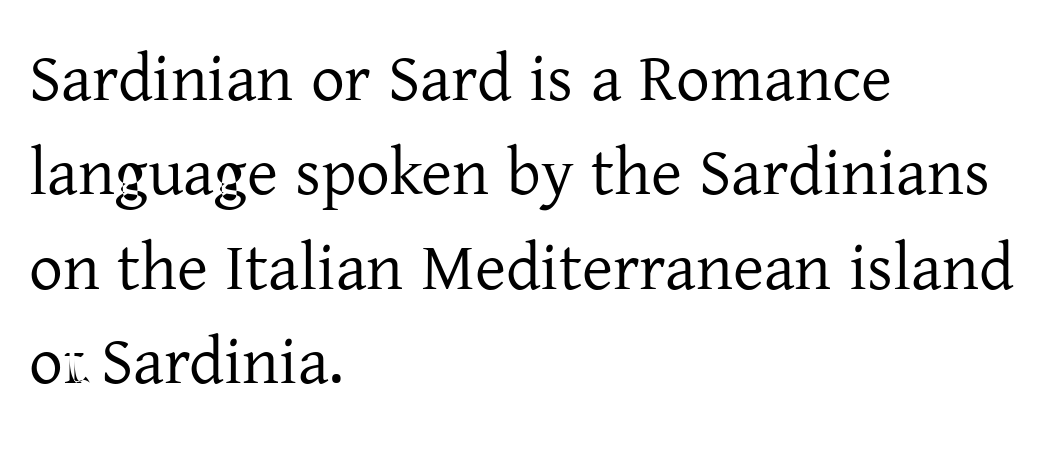
The image shows 67 px regular-weight serif type, upright; set left-aligned, normal line spacing (1.41x), normal letter spacing, not underlined; low stroke contrast and a medium x-height.
